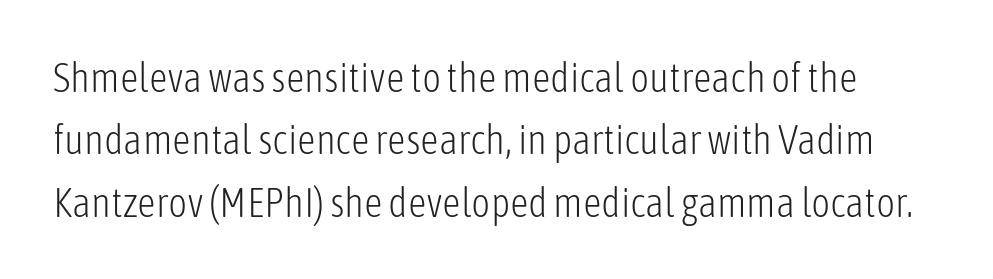
The image shows 41 px light, condensed sans-serif type, upright; set normal line spacing (1.52x), normal letter spacing, not underlined; low stroke contrast and a medium x-height.
